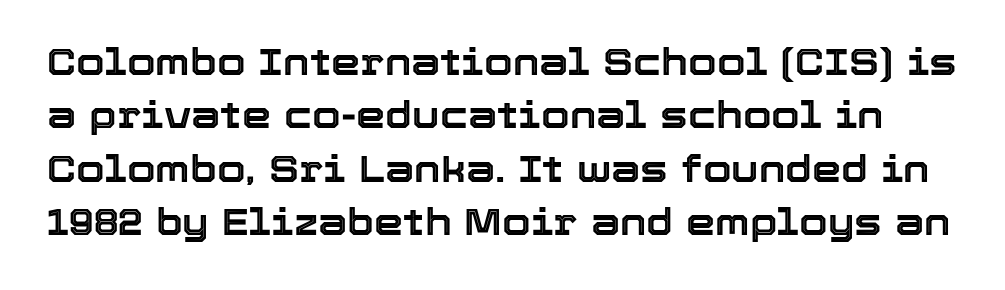
{"italic": "no", "width": "normal", "x_height": "medium", "monospaced": "no", "underline": "no", "line_spacing": "normal", "line_spacing_ratio": 1.44, "letter_spacing": "normal", "letter_spacing_em": 0.0, "glyph_px": 37}
